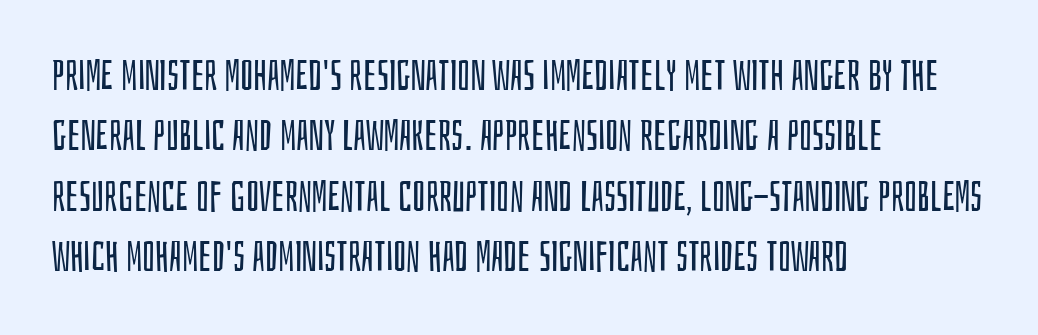
If you drew a ruler down the left edge, every line would touch it. Every character sits straight up, as roman type does. Each row of text sits above clean, open space. The weight tops out at a normal text grade. The letters advance in unequal steps, a hallmark of proportional type.
